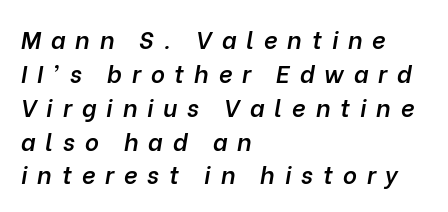
If you measured baseline to baseline, you'd find a middling distance. Semibold letterforms, between regular and bold. Words appear elongated and porous because spacing is wide. Descender tails drop into unmarked territory. Reading down the block, your eye returns to a fixed left position each line.
